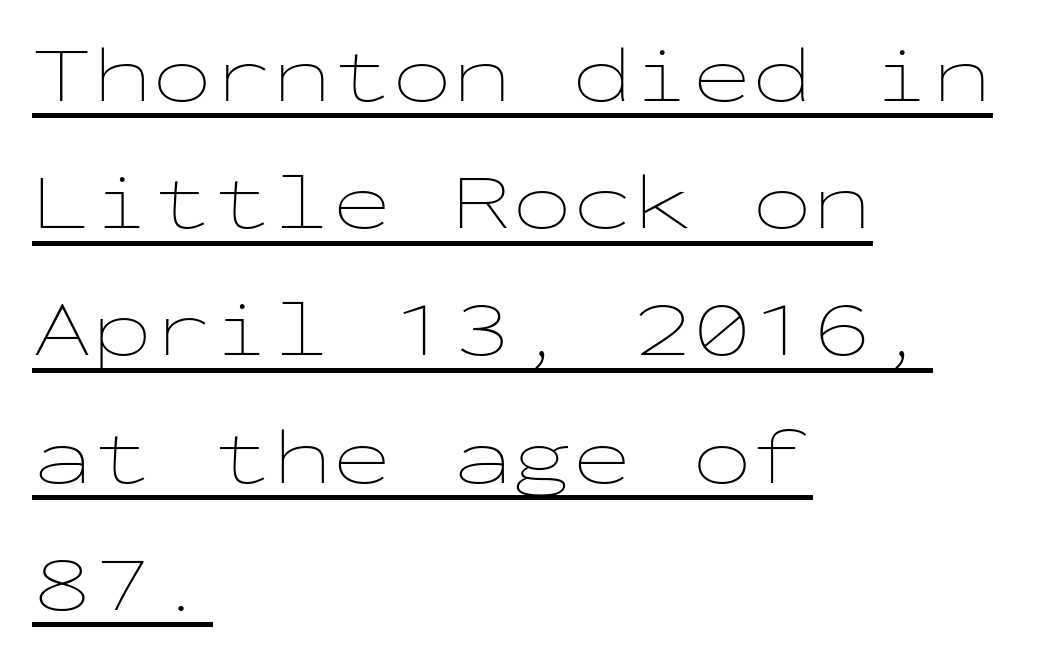
Designer's note — italics off, roman on. The rendering keeps characters at their native spacing. The compositor pushed each line to the left boundary. Looks like terminal output: every glyph gets an equal slot. This sample carries an underscore along the baseline area.
